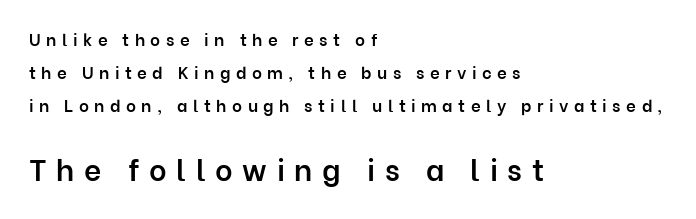
Lines of text with bare space underneath. You could not count columns in this text — the font is proportionally spaced. Firm but not heavy-handed strokes: this text is semibold. Reading down the column, the eye jumps a long way to each next line.
